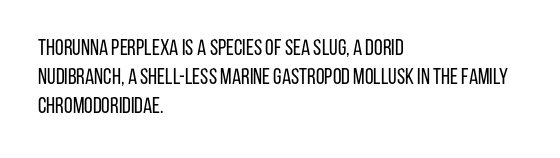
The image shows 22 px text type, upright; set left-aligned, normal line spacing (1.32x), normal letter spacing, not underlined.
